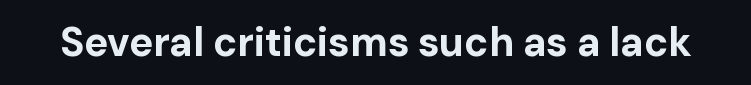
The image shows 40 px bold sans-serif type, upright; set normal letter spacing, not underlined; low stroke contrast and a medium x-height.
